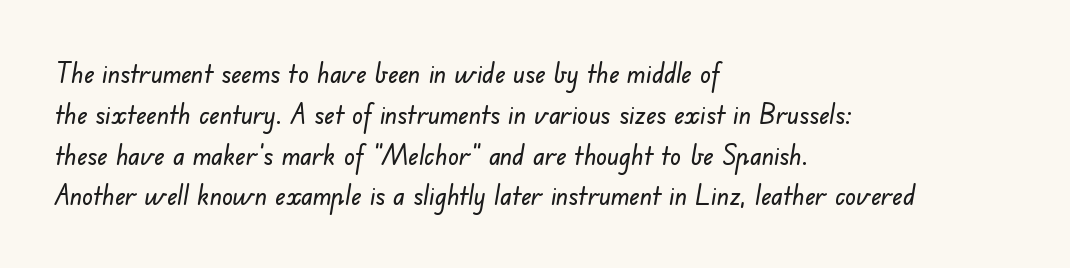
Q: Is the text underlined? A: No.
Q: How is the paragraph aligned? A: Left-aligned.
Q: Is the spacing between letters normal or unusually wide? A: Normal.
Q: Is the spacing between lines tight, normal or loose? A: Normal.
